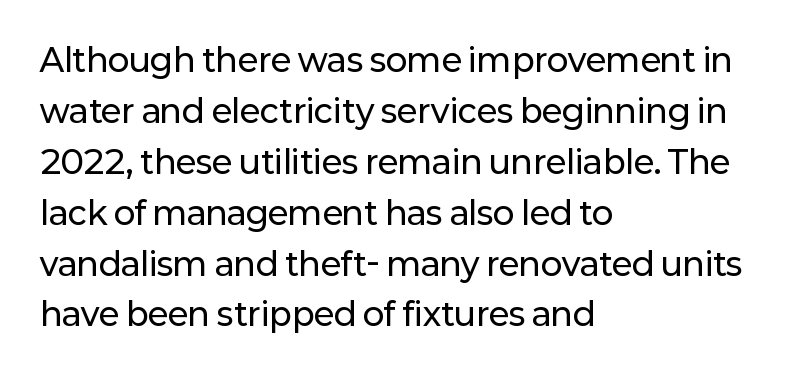
{"serif": "no", "italic": "no", "width": "normal", "stroke_contrast": "low", "x_height": "medium", "monospaced": "no", "underline": "no", "align": "left", "line_spacing": "normal", "line_spacing_ratio": 1.59, "letter_spacing": "normal", "letter_spacing_em": 0.0, "glyph_px": 32}
